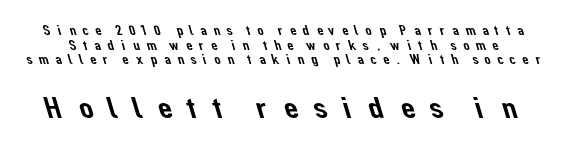
Q: Is the typeface a serif or a sans-serif typeface? A: Sans-serif.
Q: Is the text underlined? A: No.
Q: Is the spacing between letters normal or unusually wide? A: Unusually wide.
Q: Is the spacing between lines tight, normal or loose? A: Tight.
Q: Which block of text is set in a larger size, the first (top) or the second (bottom)? A: The second (bottom) one.
Q: Width (condensed, normal, or wide)? A: Normal.
Q: Stroke contrast? A: Low.
Q: x-height? A: Medium.
Q: Monospaced? A: No.
